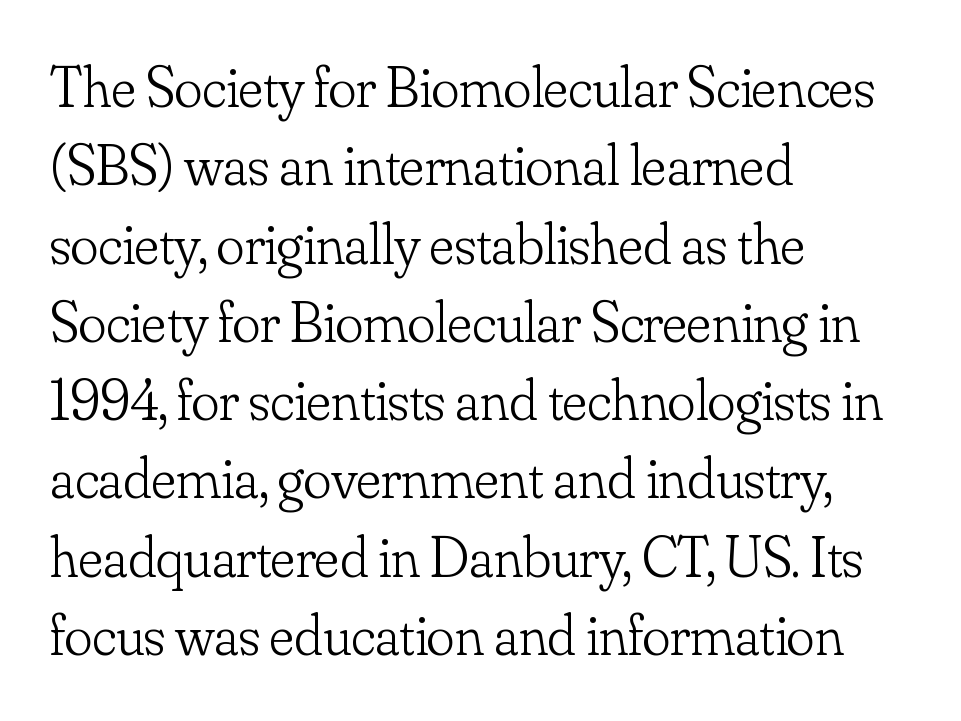
These lines are rendered in a variable-pitch font. Quick note: not italic, upright. The rendering keeps characters at their native spacing. Bare-footed words on every line.
